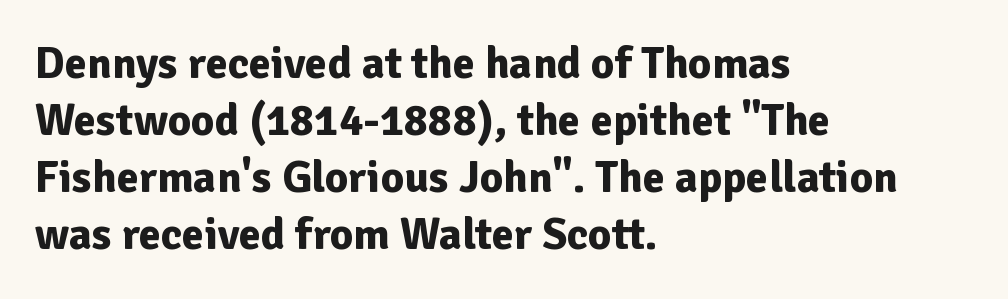
The image shows 45 px bold sans-serif type, upright; set left-aligned, normal line spacing (1.27x), normal letter spacing, not underlined; low stroke contrast and a medium x-height.
